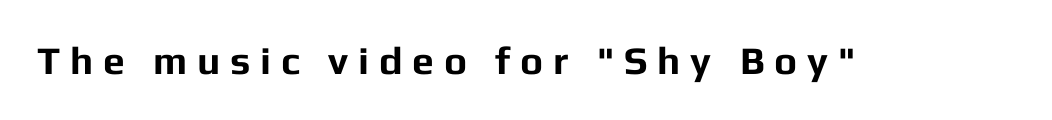
Q: Is the text bold? A: Yes.
Q: Is the text italic (slanted)? A: No, it is upright.
Q: Is the typeface a serif or a sans-serif typeface? A: Sans-serif.
Q: Is the text underlined? A: No.
Q: Is the spacing between letters normal or unusually wide? A: Unusually wide.
Q: Width (condensed, normal, or wide)? A: Normal.
Q: Stroke contrast? A: Low.
Q: x-height? A: Medium.
Q: Monospaced? A: No.
